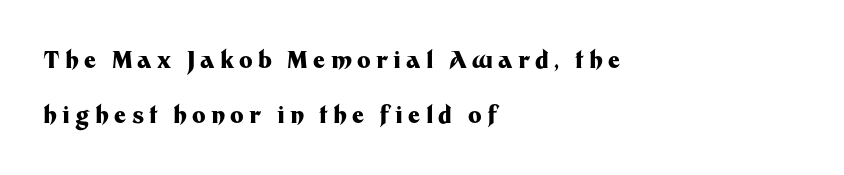
The image shows 23 px bold type, upright; set left-aligned, loose line spacing (2.37x), unusually wide letter spacing (+0.23 em), not underlined.
